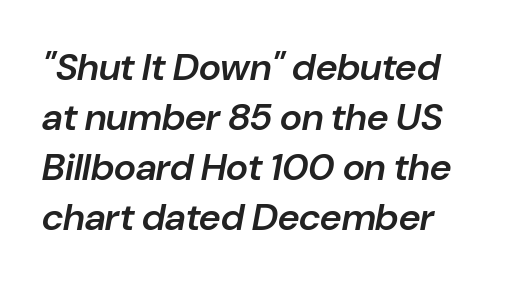
{"italic": "yes", "lean": "right", "slant_degrees": 10, "bold": "semi", "weight": "semibold", "width": "normal", "stroke_contrast": "low", "x_height": "medium", "monospaced": "no", "underline": "no", "line_spacing": "normal", "line_spacing_ratio": 1.32, "letter_spacing": "normal", "letter_spacing_em": 0.0, "glyph_px": 38}
